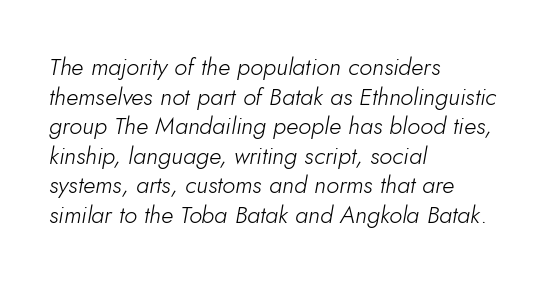
The rag falls on the right side of this text block. Heft: none added — not bold. This is oblique type, the kind used for emphasis or titles. The horizontal fit of the characters is conventional and even. Plain, unruled lines of type.
